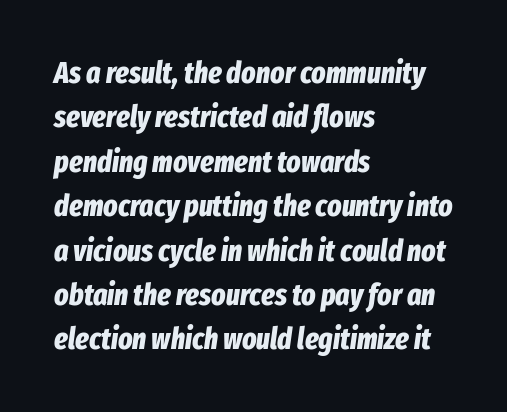
The image shows 30 px bold, condensed type, italic (leaning right); set left-aligned, normal line spacing (1.48x), normal letter spacing, not underlined; low stroke contrast and a medium x-height.
